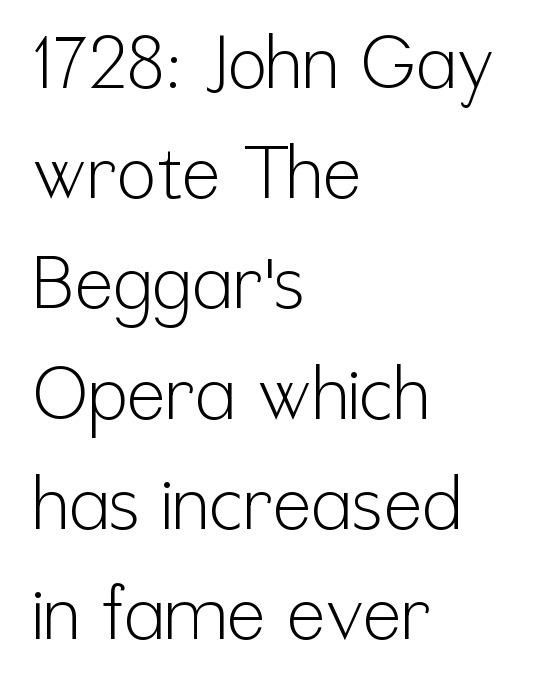
{"serif": "no", "italic": "no", "bold": "no", "weight": "light", "width": "condensed", "stroke_contrast": "low", "x_height": "medium", "monospaced": "no", "underline": "no", "align": "left", "line_spacing": "normal", "line_spacing_ratio": 1.51, "letter_spacing": "normal", "letter_spacing_em": 0.0, "glyph_px": 73}
